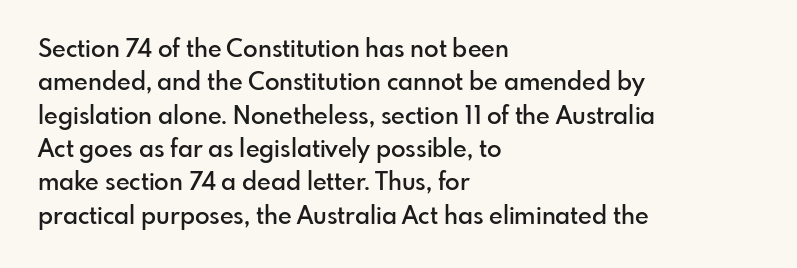
{"italic": "no", "bold": "semi", "underline": "no", "align": "left", "line_spacing": "normal", "line_spacing_ratio": 1.39, "letter_spacing": "normal", "letter_spacing_em": 0.0, "glyph_px": 24}
